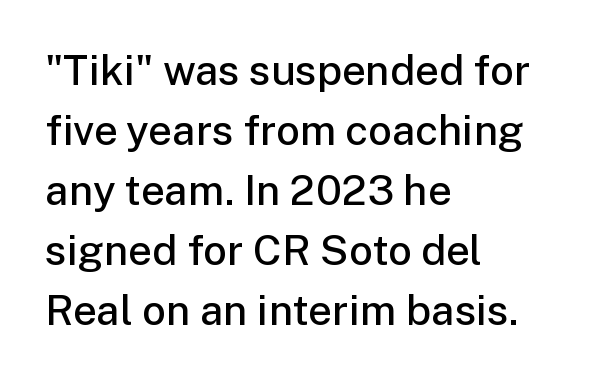
Q: Is the text bold? A: Semi-bold.
Q: Is the text italic (slanted)? A: No, it is upright.
Q: Is the typeface a serif or a sans-serif typeface? A: Sans-serif.
Q: Is the text underlined? A: No.
Q: How is the paragraph aligned? A: Left-aligned.
Q: Is the spacing between letters normal or unusually wide? A: Normal.
Q: Is the spacing between lines tight, normal or loose? A: Normal.
Q: Width (condensed, normal, or wide)? A: Normal.
Q: Stroke contrast? A: Low.
Q: x-height? A: Medium.
Q: Monospaced? A: No.
